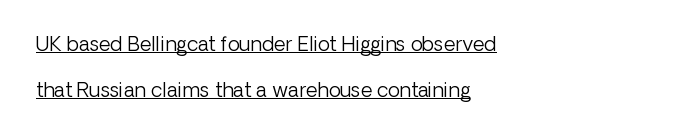
The image shows 20 px text type, upright; set left-aligned, loose line spacing (2.28x), normal letter spacing, underlined.
